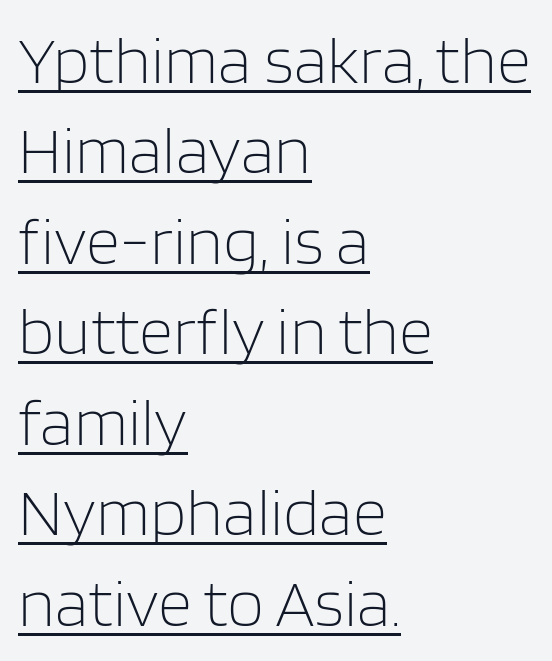
{"serif": "no", "italic": "no", "bold": "no", "weight": "light", "width": "normal", "stroke_contrast": "low", "x_height": "large", "monospaced": "no", "underline": "yes", "align": "left", "line_spacing": "normal", "line_spacing_ratio": 1.35, "letter_spacing": "normal", "letter_spacing_em": 0.0, "glyph_px": 67}
